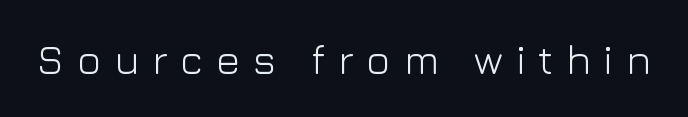
{"serif": "no", "italic": "no", "bold": "no", "weight": "light", "width": "normal", "stroke_contrast": "low", "x_height": "medium", "monospaced": "no", "underline": "no", "letter_spacing": "wide", "letter_spacing_em": 0.31, "glyph_px": 41}
